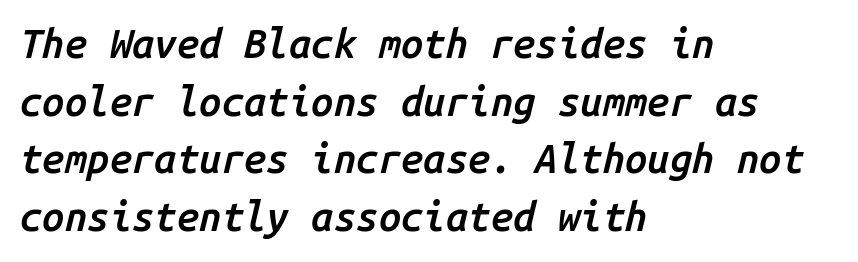
The glyphs are unaccompanied by any horizontal stroke below them. This sample uses an oblique cut, with every glyph tilted off the vertical. The rendering uses typewriter-style spacing with identical character cells. This is the in-between weight designers call semibold or demi. Honestly, the row spacing looks completely unremarkable. Compared with typical body copy, the letter spacing here is the same.
